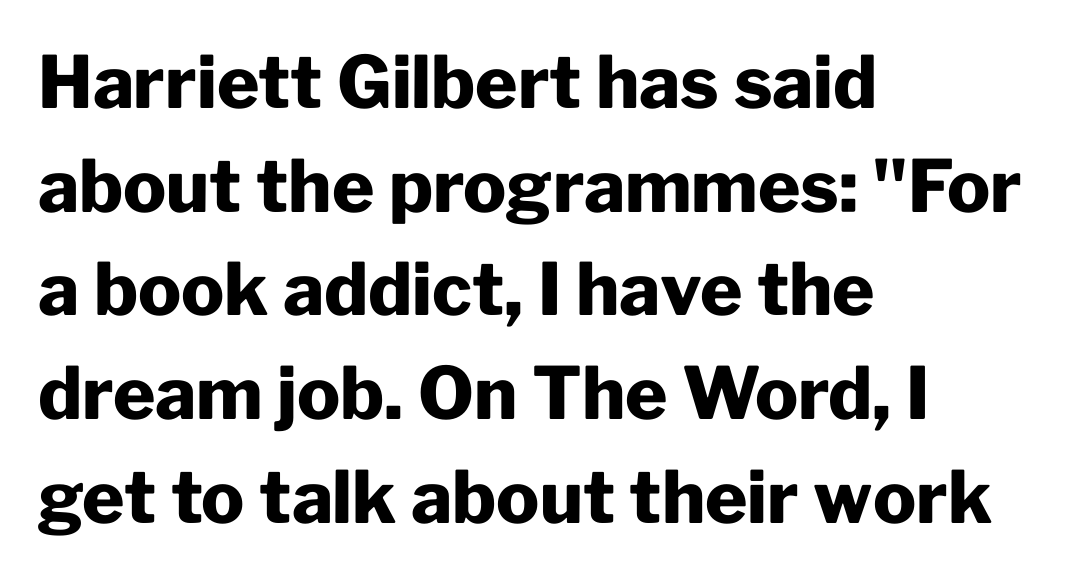
{"serif": "no", "italic": "no", "bold": "yes", "weight": "heavy", "width": "normal", "stroke_contrast": "low", "x_height": "medium", "monospaced": "no", "underline": "no", "align": "left", "line_spacing": "normal", "line_spacing_ratio": 1.44, "letter_spacing": "normal", "letter_spacing_em": 0.0, "glyph_px": 72}
